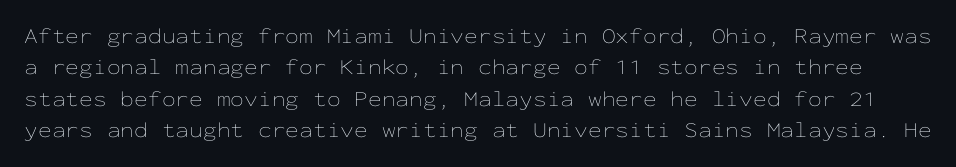
The cut favours lightness, reaching ordinary text weight at its darkest. The letters stand straight up with perfectly vertical stems. The strip under each line holds only bare page. Each word holds together tightly as a unit, with standard inter-letter gaps.
